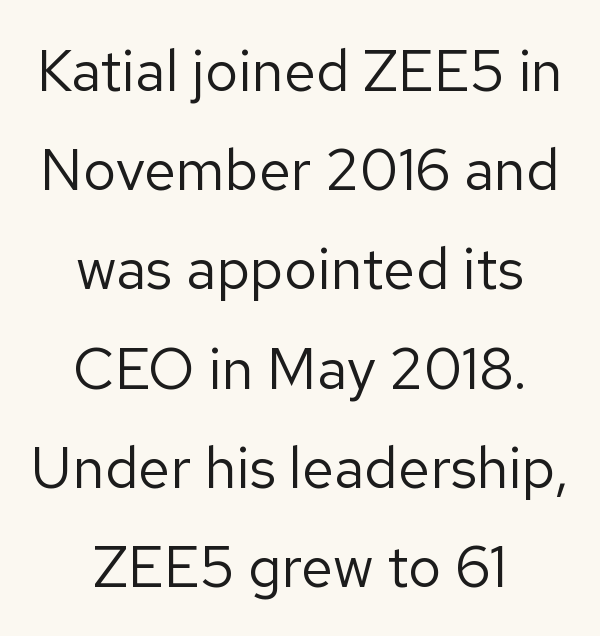
{"serif": "no", "italic": "no", "bold": "no", "weight": "regular", "width": "normal", "stroke_contrast": "low", "x_height": "medium", "monospaced": "no", "underline": "no", "align": "center", "line_spacing_ratio": 1.71, "letter_spacing": "normal", "letter_spacing_em": 0.0, "glyph_px": 58}
